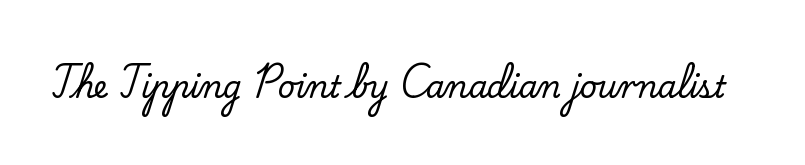
The string is rendered with underlining switched off. How are the letters spaced? Ordinarily, with no added tracking. Letterform terminals end in serifs throughout the passage.
